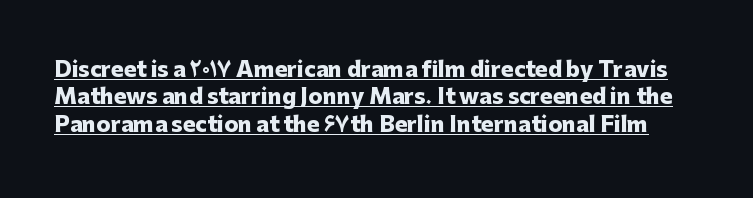
{"italic": "no", "bold": "yes", "underline": "yes", "line_spacing": "normal", "line_spacing_ratio": 1.3, "letter_spacing": "normal", "letter_spacing_em": 0.0, "glyph_px": 21}
